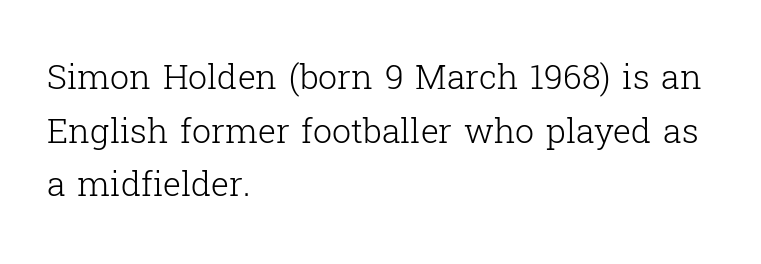
The image shows 34 px light serif type, upright; set left-aligned, normal line spacing (1.58x), normal letter spacing, not underlined; low stroke contrast and a medium x-height.
